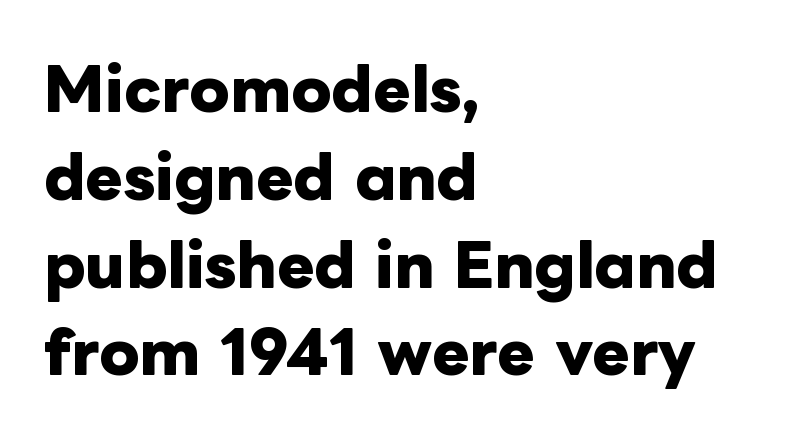
Q: Is the text bold? A: Yes.
Q: Is the text italic (slanted)? A: No, it is upright.
Q: Is the text underlined? A: No.
Q: How is the paragraph aligned? A: Left-aligned.
Q: Is the spacing between letters normal or unusually wide? A: Normal.
Q: Is the spacing between lines tight, normal or loose? A: Normal.
Q: Width (condensed, normal, or wide)? A: Normal.
Q: Stroke contrast? A: Low.
Q: x-height? A: Medium.
Q: Monospaced? A: No.
